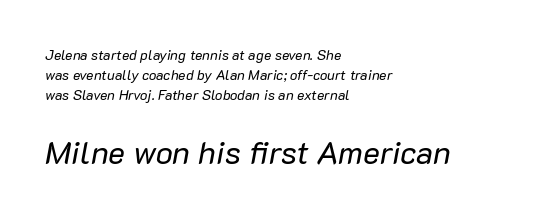
Q: Is the text bold? A: No.
Q: Is the text italic (slanted)? A: Yes, it leans right by about 10 degrees.
Q: Is the text underlined? A: No.
Q: How is the paragraph aligned? A: Left-aligned.
Q: Is the spacing between letters normal or unusually wide? A: Normal.
Q: Is the spacing between lines tight, normal or loose? A: Normal.
Q: Which block of text is set in a larger size, the first (top) or the second (bottom)? A: The second (bottom) one.
Q: Width (condensed, normal, or wide)? A: Normal.
Q: Stroke contrast? A: Low.
Q: x-height? A: Medium.
Q: Monospaced? A: No.
